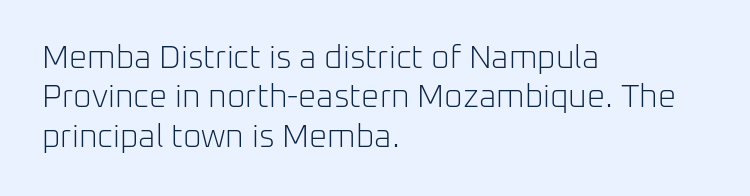
Q: Is the text bold? A: No.
Q: Is the text italic (slanted)? A: No, it is upright.
Q: Is the typeface a serif or a sans-serif typeface? A: Sans-serif.
Q: Is the text underlined? A: No.
Q: How is the paragraph aligned? A: Left-aligned.
Q: Is the spacing between letters normal or unusually wide? A: Normal.
Q: Width (condensed, normal, or wide)? A: Normal.
Q: Stroke contrast? A: Low.
Q: x-height? A: Medium.
Q: Monospaced? A: No.
